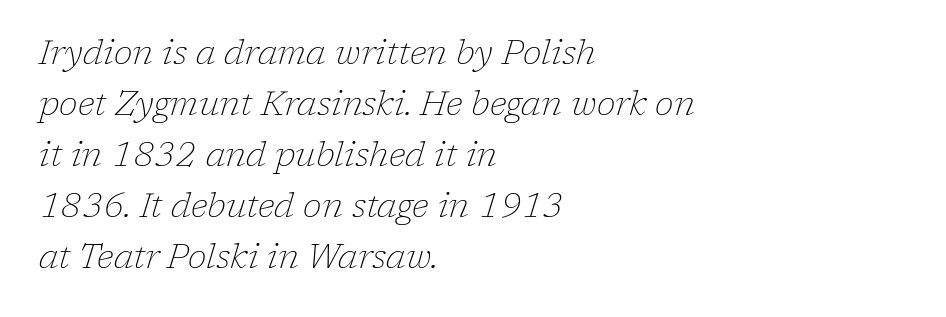
Q: Is the text bold? A: No.
Q: Is the text italic (slanted)? A: Yes, it leans right by about 17 degrees.
Q: Is the typeface a serif or a sans-serif typeface? A: Serif.
Q: Is the text underlined? A: No.
Q: How is the paragraph aligned? A: Left-aligned.
Q: Is the spacing between letters normal or unusually wide? A: Normal.
Q: Is the spacing between lines tight, normal or loose? A: Normal.
Q: Width (condensed, normal, or wide)? A: Normal.
Q: Stroke contrast? A: Low.
Q: x-height? A: Medium.
Q: Monospaced? A: No.
